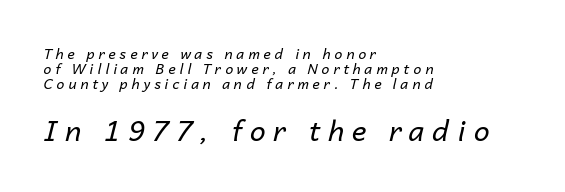
The typography opts for an oblique posture over an upright one. The rendering uses natural spacing where letterforms have individual widths. Weight: not bold — regular or lighter. The face used here appears at its bigger size in the lower chunk. In terms of letterspacing, this is a distinctly airy, spread setting. The area under the type is left untouched.
